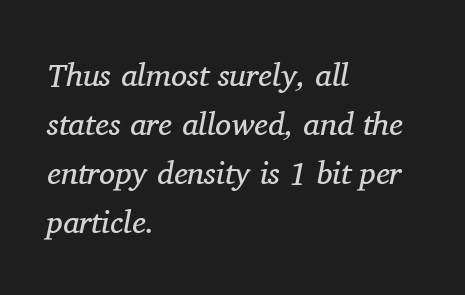
{"serif": "yes", "italic": "yes", "lean": "right", "slant_degrees": 11, "bold": "no", "weight": "regular", "width": "normal", "stroke_contrast": "medium", "x_height": "medium", "monospaced": "no", "underline": "no", "align": "left", "line_spacing": "normal", "line_spacing_ratio": 1.53, "letter_spacing": "normal", "letter_spacing_em": 0.0, "glyph_px": 32}
